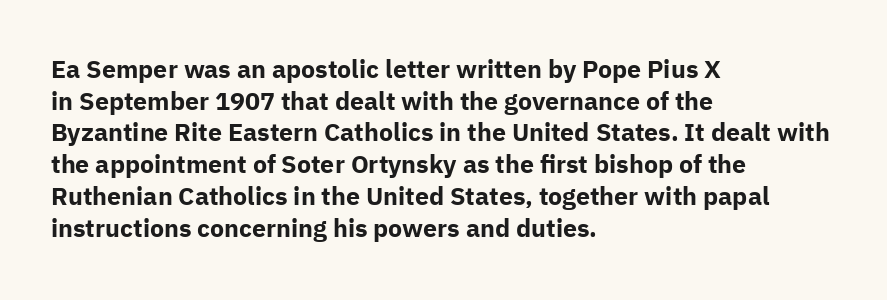
{"italic": "no", "bold": "yes", "underline": "no", "align": "left", "line_spacing": "normal", "line_spacing_ratio": 1.27, "letter_spacing": "normal", "letter_spacing_em": 0.0, "glyph_px": 25}
